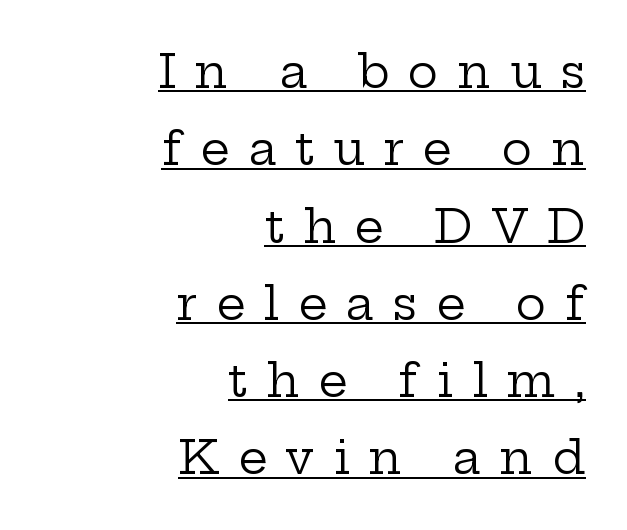
Q: Is the text bold? A: No.
Q: Is the text italic (slanted)? A: No, it is upright.
Q: Is the typeface a serif or a sans-serif typeface? A: Serif.
Q: Is the text underlined? A: Yes.
Q: How is the paragraph aligned? A: Right-aligned.
Q: Is the spacing between letters normal or unusually wide? A: Unusually wide.
Q: Is the spacing between lines tight, normal or loose? A: Normal.
Q: Width (condensed, normal, or wide)? A: Wide.
Q: Stroke contrast? A: Low.
Q: x-height? A: Medium.
Q: Monospaced? A: No.
